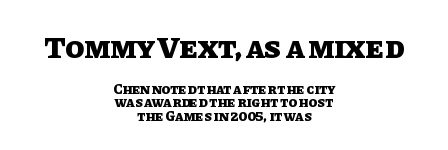
Q: Is the text bold? A: Yes.
Q: Is the text italic (slanted)? A: No, it is upright.
Q: Is the text underlined? A: No.
Q: How is the paragraph aligned? A: Centered.
Q: Is the spacing between letters normal or unusually wide? A: Normal.
Q: Is the spacing between lines tight, normal or loose? A: Tight.
Q: Which block of text is set in a larger size, the first (top) or the second (bottom)? A: The first (top) one.
Q: Width (condensed, normal, or wide)? A: Normal.
Q: Stroke contrast? A: Low.
Q: x-height? A: Large.
Q: Monospaced? A: No.
